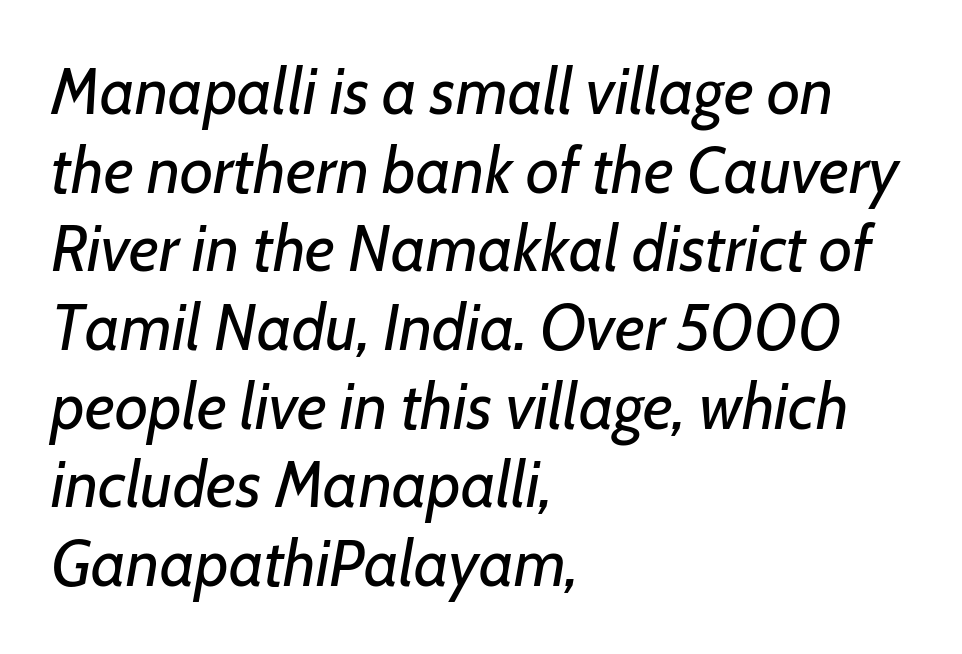
Q: Is the text bold? A: No.
Q: Is the text italic (slanted)? A: Yes, it leans right by about 7 degrees.
Q: Is the text underlined? A: No.
Q: How is the paragraph aligned? A: Left-aligned.
Q: Is the spacing between letters normal or unusually wide? A: Normal.
Q: Width (condensed, normal, or wide)? A: Normal.
Q: Stroke contrast? A: Low.
Q: x-height? A: Medium.
Q: Monospaced? A: No.
